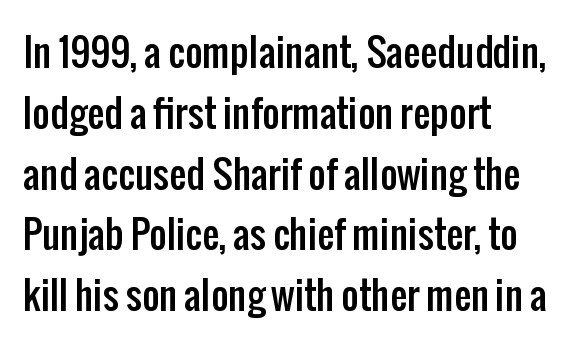
The image shows 38 px condensed sans-serif type, upright; set left-aligned, normal line spacing (1.6x), normal letter spacing, not underlined; low stroke contrast and a medium x-height.
